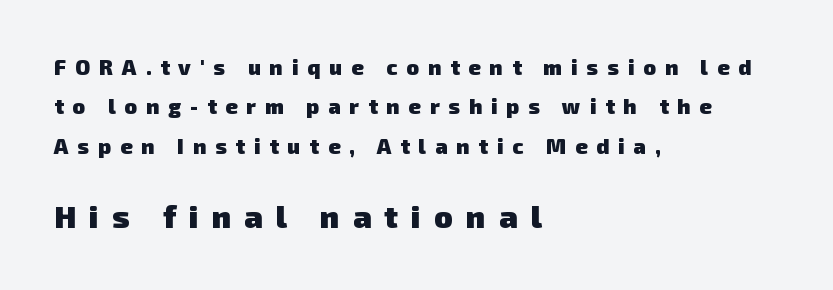
{"serif": "no", "bold": "yes", "weight": "heavy", "width": "normal", "stroke_contrast": "low", "x_height": "medium", "monospaced": "no", "underline": "no", "align": "left", "line_spacing_ratio": 1.88, "letter_spacing": "wide", "letter_spacing_em": 0.43, "larger_block": "second", "size_ratio": 1.48, "glyph_px": 31}
